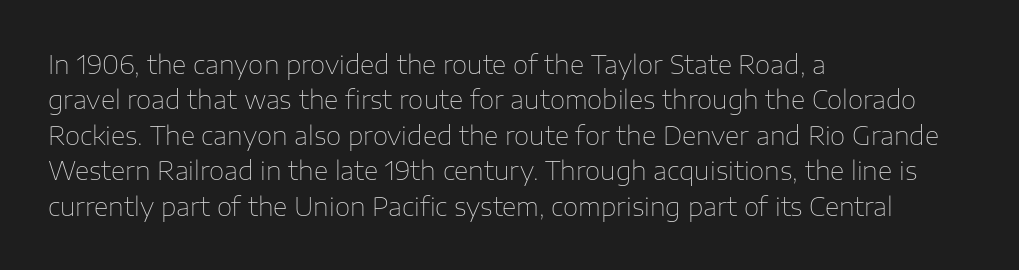
{"italic": "no", "bold": "no", "underline": "no", "align": "left", "line_spacing": "normal", "line_spacing_ratio": 1.42, "letter_spacing": "normal", "letter_spacing_em": 0.0, "glyph_px": 25}
